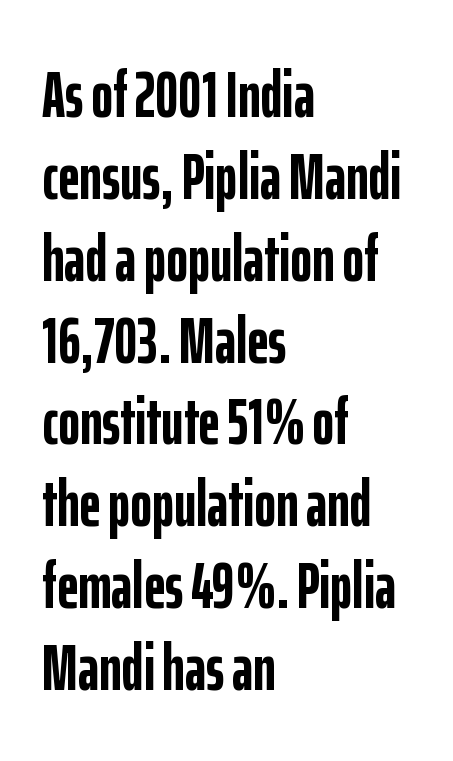
{"serif": "no", "italic": "no", "bold": "yes", "weight": "semibold", "width": "condensed", "stroke_contrast": "low", "x_height": "medium", "monospaced": "no", "underline": "no", "align": "left", "line_spacing_ratio": 1.24, "letter_spacing": "normal", "letter_spacing_em": 0.0, "glyph_px": 66}
